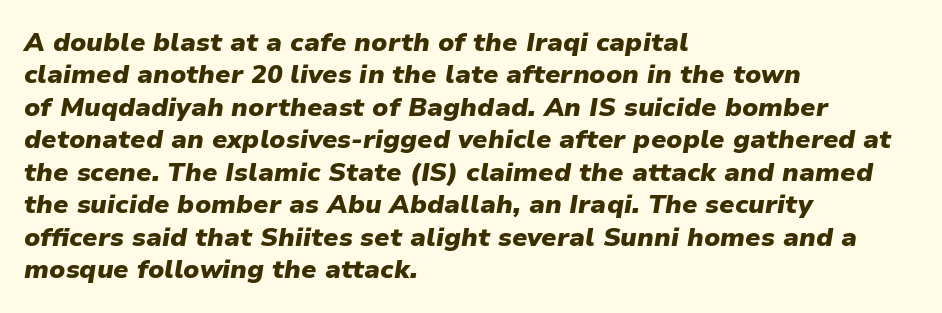
The font's italic variant was chosen for this text. You could call the tracking neutral — neither tight nor loose. The sample has been set heavy, in full bold. Reading down the block, your eye returns to a fixed left position each line. Interline gaps are of average width in this sample. The foot of each line stays bare and open.
